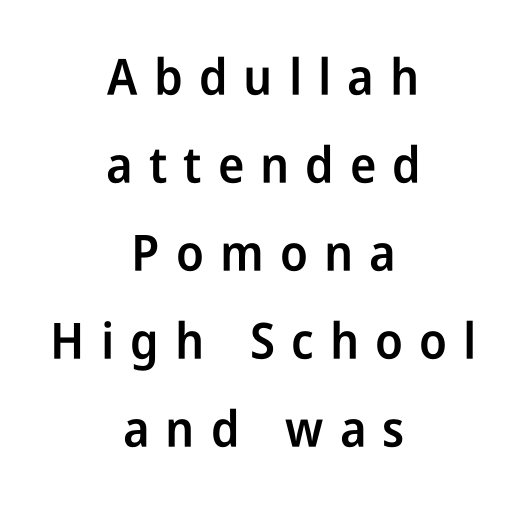
Q: Is the text bold? A: Semi-bold.
Q: Is the text italic (slanted)? A: No, it is upright.
Q: Is the typeface a serif or a sans-serif typeface? A: Sans-serif.
Q: Is the text underlined? A: No.
Q: How is the paragraph aligned? A: Centered.
Q: Is the spacing between letters normal or unusually wide? A: Unusually wide.
Q: Width (condensed, normal, or wide)? A: Condensed.
Q: Stroke contrast? A: Low.
Q: x-height? A: Medium.
Q: Monospaced? A: No.
